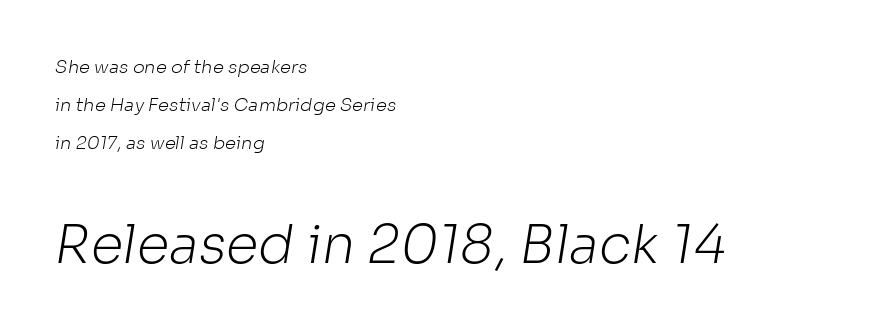
A student would call this left alignment; a typographer would say flush left, rag right. Are there feet on the stems? There aren't — it's a sans. The type is set solid horizontally, with unmodified tracking. Glance below the letters and you will spot only blank space. The composition opens small and finishes big. You could not count columns in this text — the font is proportionally spaced.
